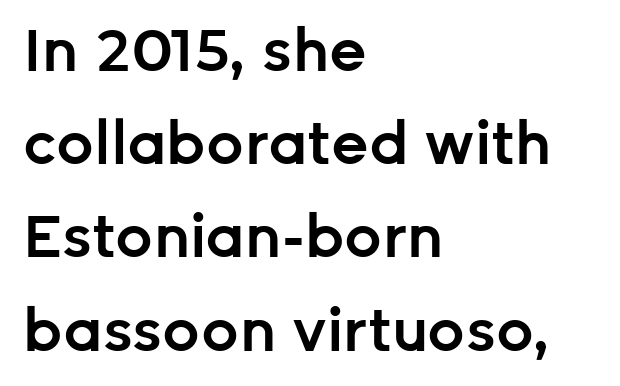
These lines are rendered in a variable-pitch font. The space directly below the letters is spotless. This is sans-serif lettering, the kind often seen on screens and signage. The rows are spaced the way most documents space them.
